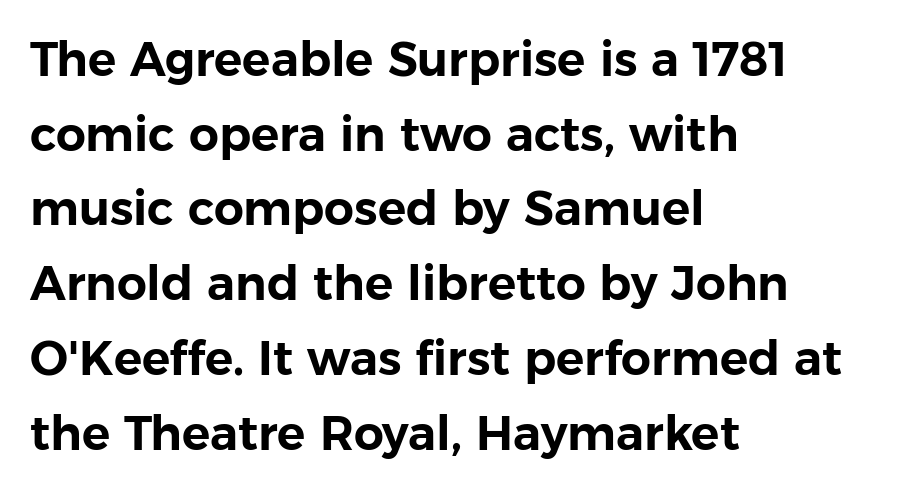
Q: Is the text italic (slanted)? A: No, it is upright.
Q: Is the typeface a serif or a sans-serif typeface? A: Sans-serif.
Q: Is the text underlined? A: No.
Q: How is the paragraph aligned? A: Left-aligned.
Q: Is the spacing between letters normal or unusually wide? A: Normal.
Q: Is the spacing between lines tight, normal or loose? A: Normal.
Q: Width (condensed, normal, or wide)? A: Normal.
Q: Stroke contrast? A: Low.
Q: x-height? A: Medium.
Q: Monospaced? A: No.
